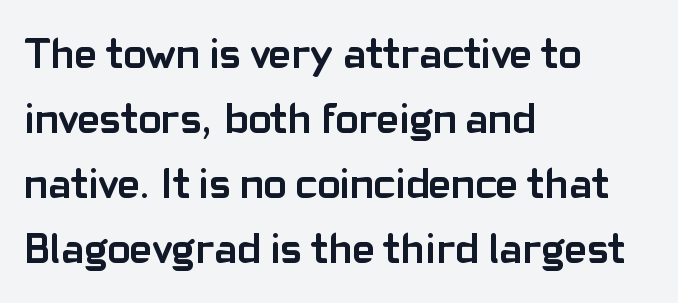
The block of text has a typical density, with ordinary space between rows. Examine the stroke ends and you'll find no serifs. Unlike italic type, these characters show no tilt at all. The letters advance in unequal steps, a hallmark of proportional type. Caption: standard tracking, unaltered. Clear beneath every line of the passage.
